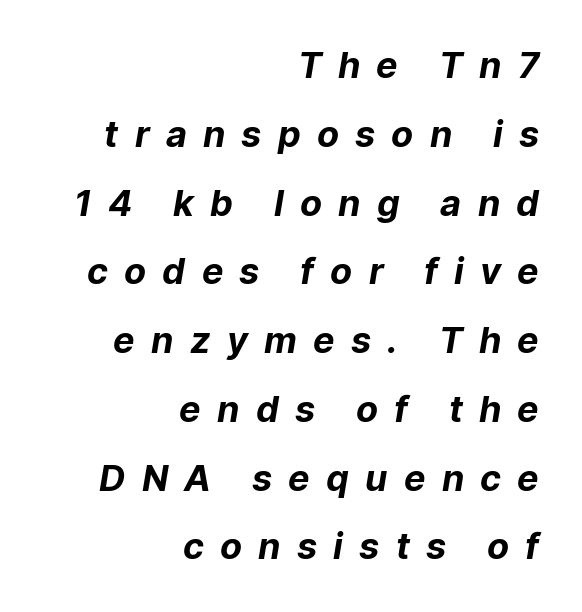
The image shows 36 px bold sans-serif type; set right-aligned, loose line spacing (1.91x), unusually wide letter spacing (+0.45 em), not underlined; low stroke contrast and a medium x-height.
